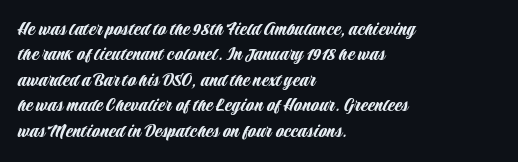
The image shows 21 px text type; set left-aligned, line spacing 1.21x, normal letter spacing, not underlined.
